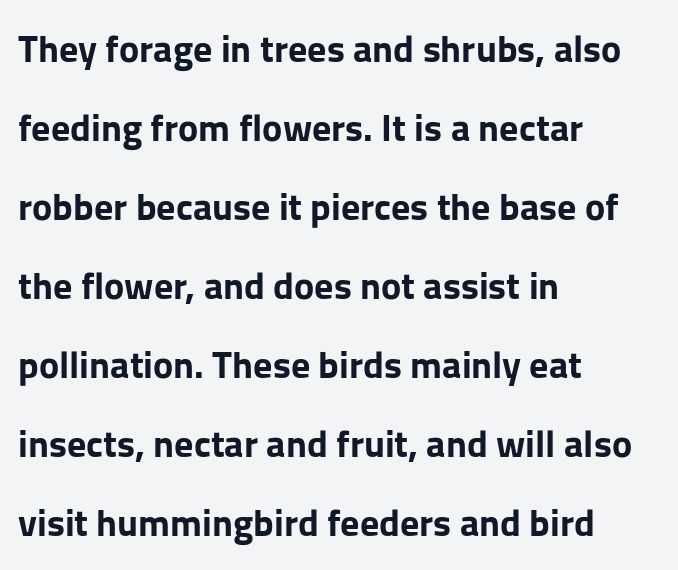
The image shows 38 px bold sans-serif type, upright; set left-aligned, loose line spacing (2.08x), normal letter spacing, not underlined; low stroke contrast and a medium x-height.
